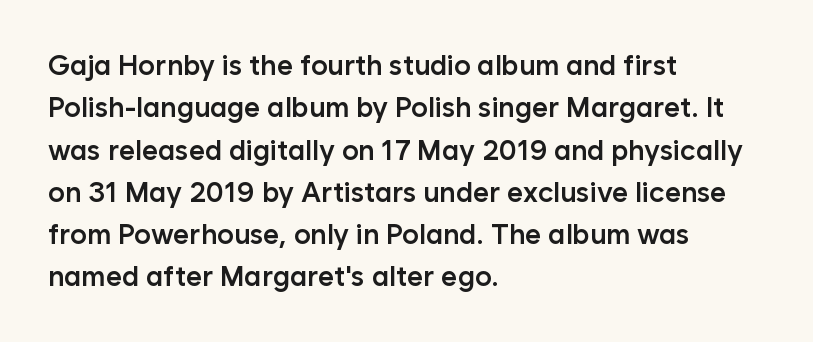
The image shows 28 px semibold sans-serif type, upright; set left-aligned, normal line spacing (1.51x), normal letter spacing, not underlined; low stroke contrast and a medium x-height.
